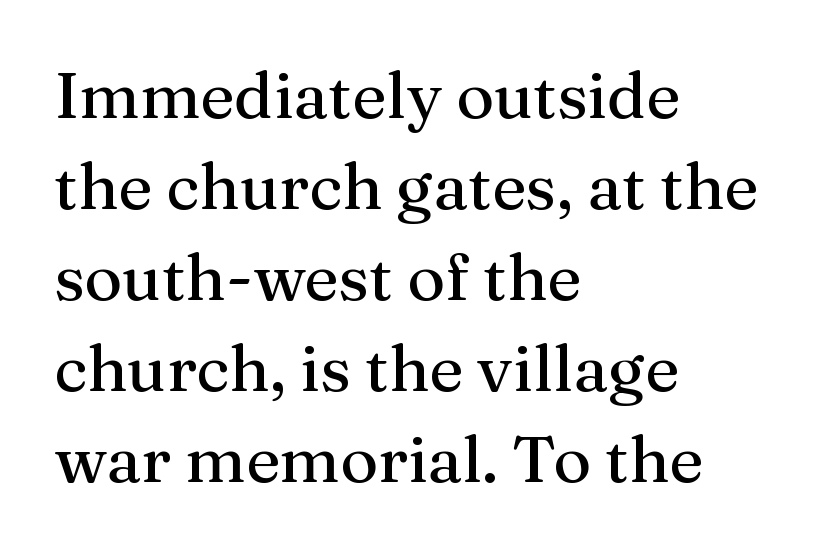
Q: Is the text italic (slanted)? A: No, it is upright.
Q: Is the typeface a serif or a sans-serif typeface? A: Serif.
Q: Is the text underlined? A: No.
Q: How is the paragraph aligned? A: Left-aligned.
Q: Is the spacing between letters normal or unusually wide? A: Normal.
Q: Is the spacing between lines tight, normal or loose? A: Normal.
Q: Width (condensed, normal, or wide)? A: Normal.
Q: Stroke contrast? A: Medium.
Q: x-height? A: Medium.
Q: Monospaced? A: No.
